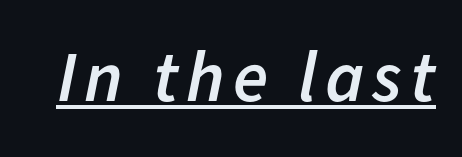
Yep, that's italic — everything's leaning. This sample carries an underscore along the baseline area. Every letter is mildly thick-stroked: semibold rather than bold. Character widths vary here, with narrow letters taking less room than wide ones.
